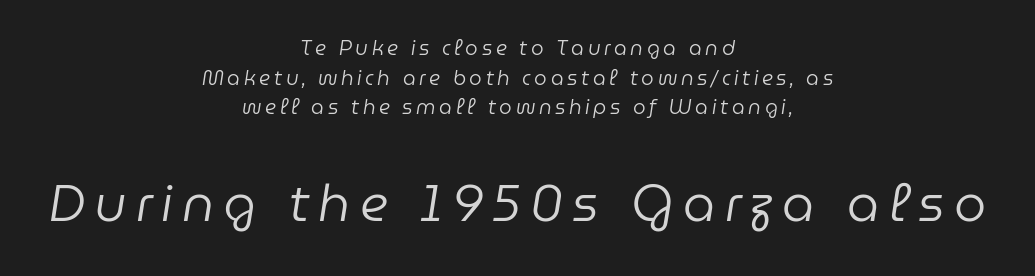
Q: Is the text bold? A: No.
Q: Is the text italic (slanted)? A: Yes, it leans right by about 9 degrees.
Q: Is the text underlined? A: No.
Q: How is the paragraph aligned? A: Centered.
Q: Is the spacing between lines tight, normal or loose? A: Normal.
Q: Which block of text is set in a larger size, the first (top) or the second (bottom)? A: The second (bottom) one.
Q: Width (condensed, normal, or wide)? A: Normal.
Q: Stroke contrast? A: Low.
Q: x-height? A: Medium.
Q: Monospaced? A: No.
